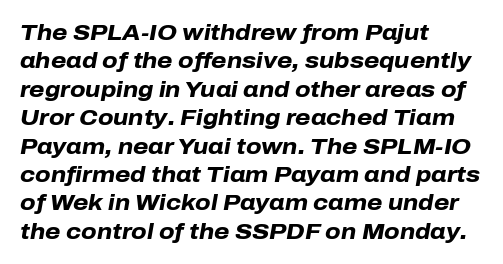
No word sits above an underline. Thick stems and heavy bowls — unmistakably bold. The text carries the slant typical of an italic or oblique font. All the whitespace from short lines collects on the right. The type is set solid horizontally, with unmodified tracking.
